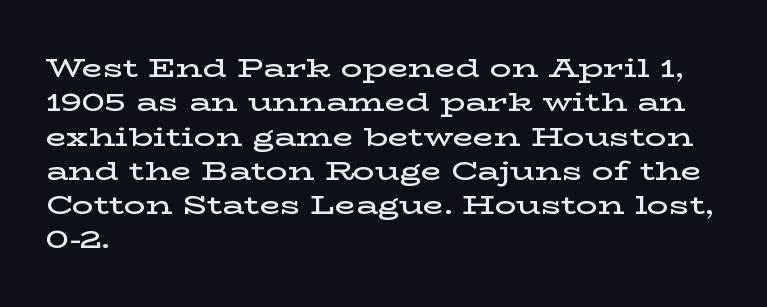
{"italic": "no", "bold": "semi", "underline": "no", "align": "left", "line_spacing": "normal", "line_spacing_ratio": 1.27, "letter_spacing": "normal", "letter_spacing_em": 0.0, "glyph_px": 27}
